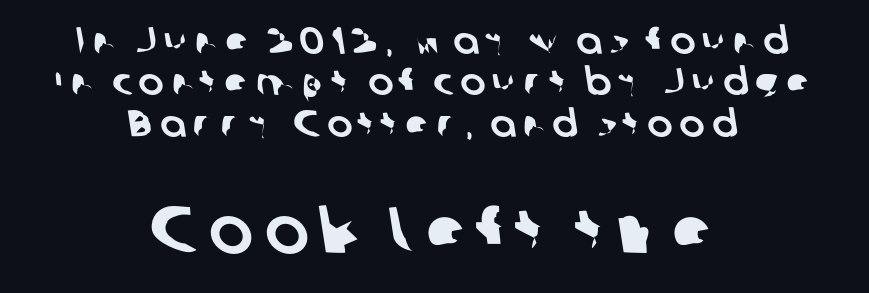
The image shows 66 px sans-serif type; set centered, tight line spacing (1.09x), not underlined; the second (bottom) block is 1.74x larger; low stroke contrast and a medium x-height.
